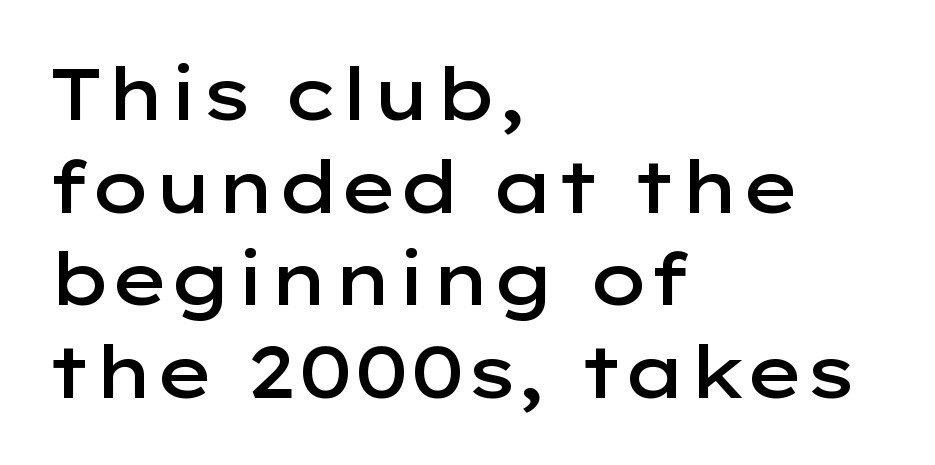
The typeface chosen for these lines omits serifs. Spacing verdict: proportional, widths tailored to each character. Interline gaps are of average width in this sample. The gaps between neighbouring characters are ordinary and unremarkable.
